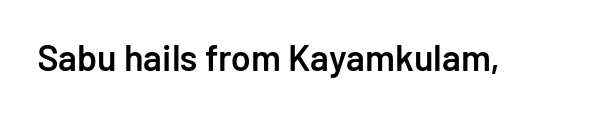
{"serif": "no", "italic": "no", "bold": "semi", "weight": "semibold", "width": "normal", "stroke_contrast": "low", "x_height": "medium", "monospaced": "no", "underline": "no", "letter_spacing": "normal", "letter_spacing_em": 0.0, "glyph_px": 36}
